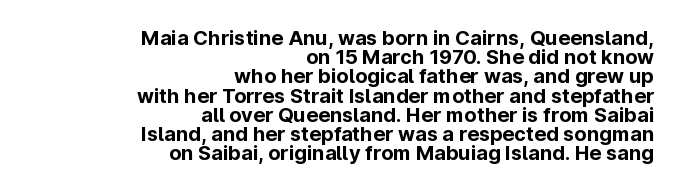
{"italic": "no", "bold": "yes", "underline": "no", "align": "right", "line_spacing": "tight", "line_spacing_ratio": 0.96, "letter_spacing": "normal", "letter_spacing_em": 0.0, "glyph_px": 20}
